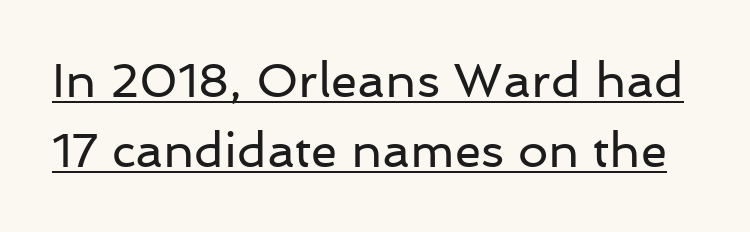
This sample keeps an unexceptional amount of space between lines. This is the regular roman posture of the typeface. The characters display no serif detailing; their extremities are plain. The rendering keeps characters at their native spacing. This is not heavy type; no bold has been used.
